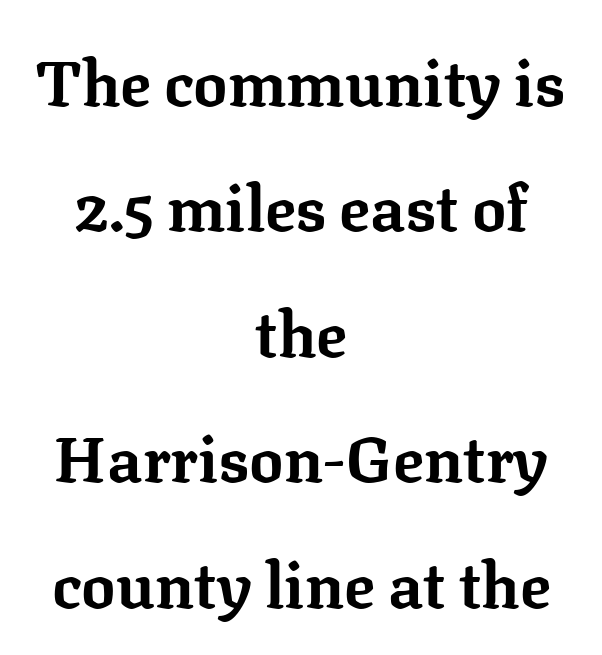
Compared with typical paragraphs, the rows here are farther apart. The specimen omits any rule beneath the text block's lines. No italicization has been applied; the sample stays upright. The rag falls on both sides of this text block equally.
